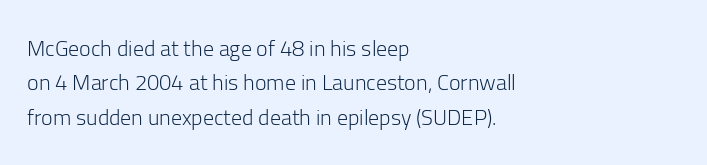
Q: Is the text bold? A: No.
Q: Is the text italic (slanted)? A: No, it is upright.
Q: Is the text underlined? A: No.
Q: How is the paragraph aligned? A: Left-aligned.
Q: Is the spacing between letters normal or unusually wide? A: Normal.
Q: Is the spacing between lines tight, normal or loose? A: Normal.
